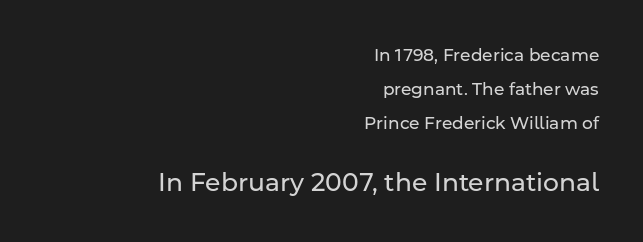
The image shows 25 px text type, upright; set right-aligned, loose line spacing (2.0x), normal letter spacing, not underlined; the second (bottom) block is 1.47x larger.
